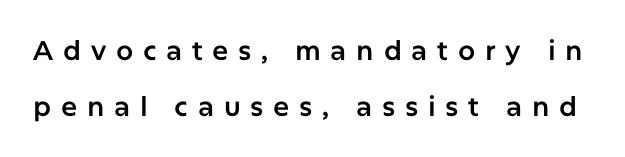
Q: Is the text italic (slanted)? A: No, it is upright.
Q: Is the text underlined? A: No.
Q: Is the spacing between letters normal or unusually wide? A: Unusually wide.
Q: Is the spacing between lines tight, normal or loose? A: Loose.
